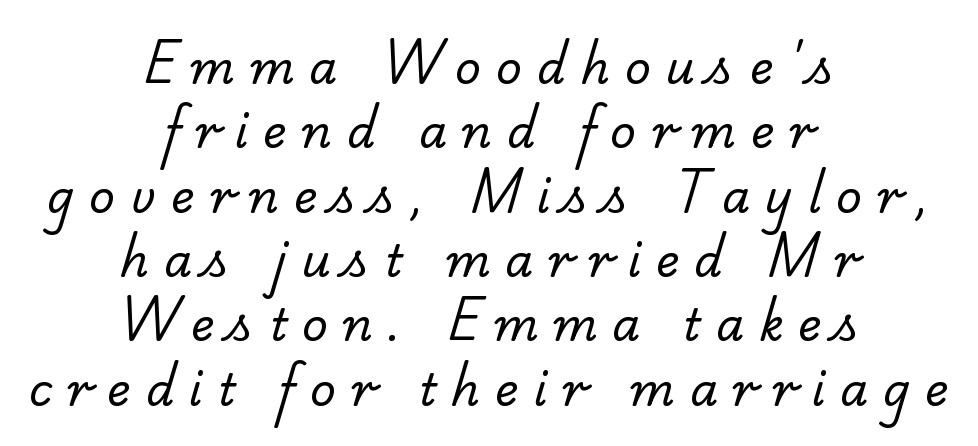
Notice how descenders clear the ascenders below comfortably — that's standard leading. These lines are rendered in a variable-pitch font. On a weight scale, this lands at 450 or below. Between one letter and the next there's a generous, obvious gap.
